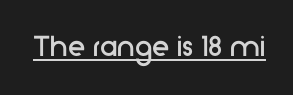
{"serif": "no", "italic": "no", "bold": "no", "weight": "regular", "width": "normal", "stroke_contrast": "low", "x_height": "medium", "monospaced": "no", "underline": "yes", "letter_spacing": "normal", "letter_spacing_em": 0.0, "glyph_px": 35}
